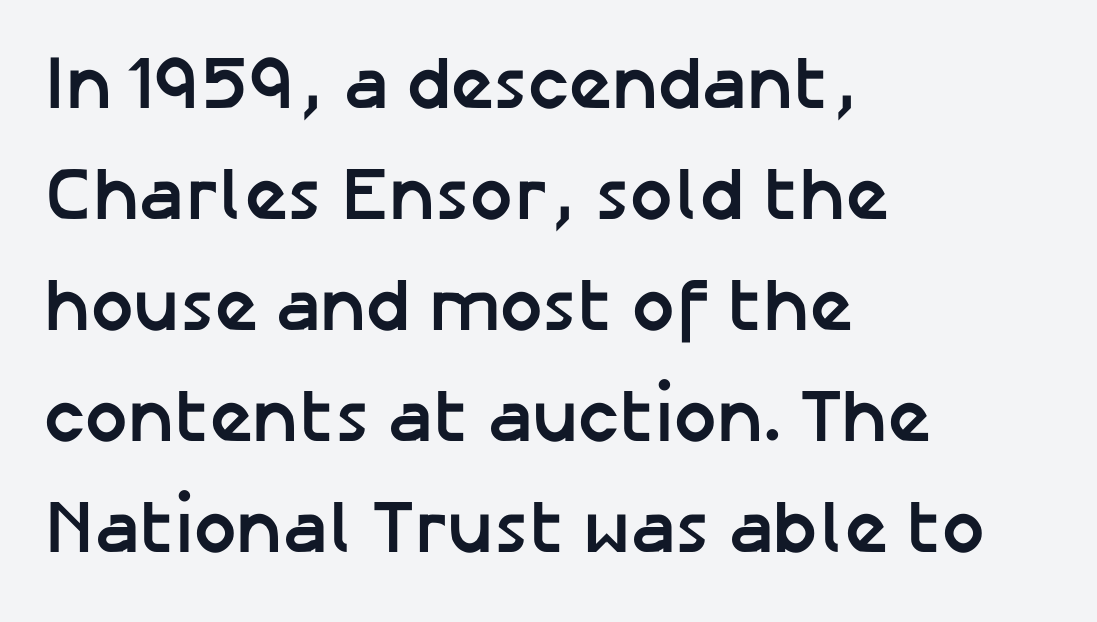
The image shows 75 px semibold sans-serif type, upright; set left-aligned, normal line spacing (1.48x), normal letter spacing, not underlined; low stroke contrast and a medium x-height.
